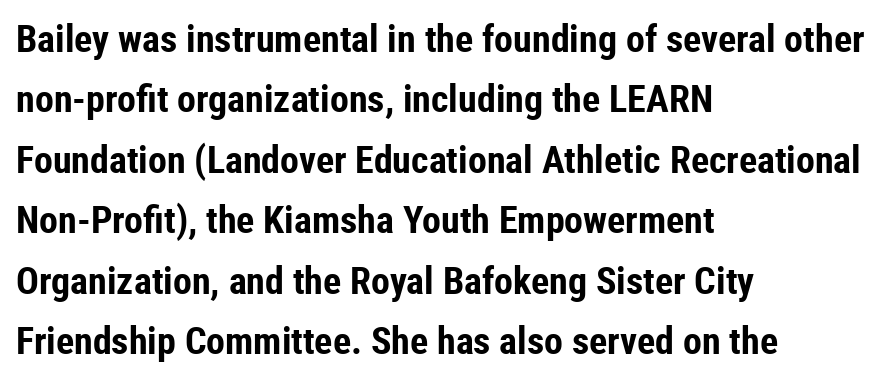
Q: Is the text bold? A: Yes.
Q: Is the text italic (slanted)? A: No, it is upright.
Q: Is the typeface a serif or a sans-serif typeface? A: Sans-serif.
Q: Is the text underlined? A: No.
Q: How is the paragraph aligned? A: Left-aligned.
Q: Is the spacing between letters normal or unusually wide? A: Normal.
Q: Is the spacing between lines tight, normal or loose? A: Normal.
Q: Width (condensed, normal, or wide)? A: Condensed.
Q: Stroke contrast? A: Low.
Q: x-height? A: Medium.
Q: Monospaced? A: No.
